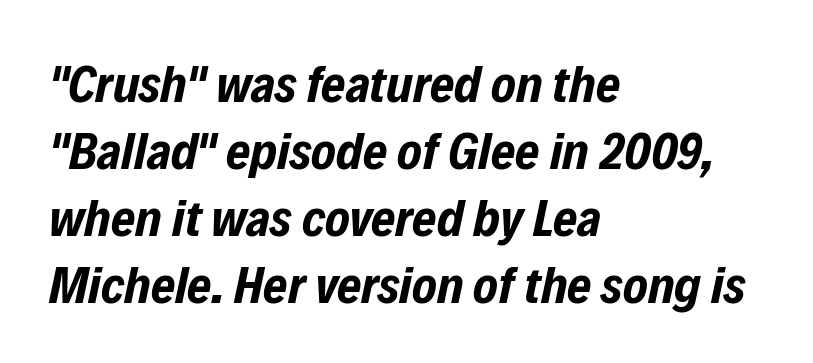
The image shows 52 px bold, condensed type, italic (leaning right); set left-aligned, normal line spacing (1.29x), normal letter spacing, not underlined; low stroke contrast and a medium x-height.
